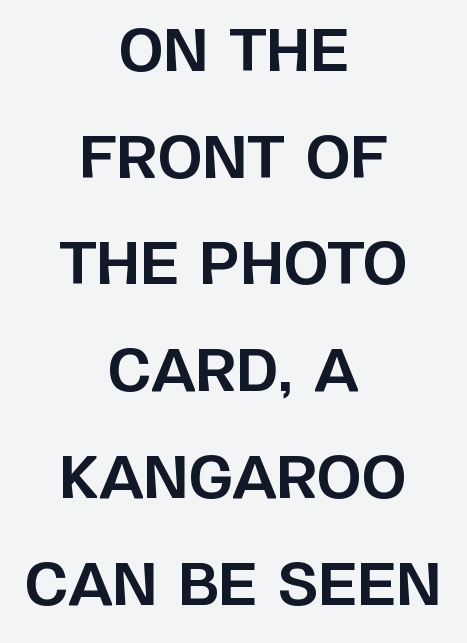
{"serif": "no", "italic": "no", "bold": "yes", "weight": "bold", "width": "normal", "stroke_contrast": "low", "x_height": "large", "monospaced": "no", "underline": "no", "align": "center", "line_spacing_ratio": 1.84, "letter_spacing": "normal", "letter_spacing_em": 0.0, "glyph_px": 58}
